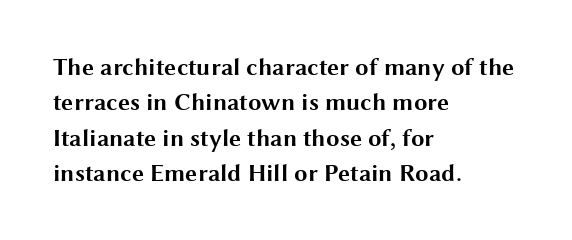
Q: Is the text bold? A: Yes.
Q: Is the text italic (slanted)? A: No, it is upright.
Q: Is the text underlined? A: No.
Q: How is the paragraph aligned? A: Left-aligned.
Q: Is the spacing between letters normal or unusually wide? A: Normal.
Q: Is the spacing between lines tight, normal or loose? A: Normal.
